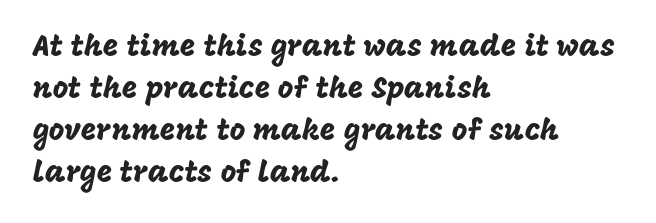
Q: Is the text italic (slanted)? A: Yes.
Q: Is the typeface a serif or a sans-serif typeface? A: Sans-serif.
Q: Is the text underlined? A: No.
Q: How is the paragraph aligned? A: Left-aligned.
Q: Is the spacing between letters normal or unusually wide? A: Normal.
Q: Is the spacing between lines tight, normal or loose? A: Normal.
Q: Width (condensed, normal, or wide)? A: Normal.
Q: Stroke contrast? A: Low.
Q: x-height? A: Large.
Q: Monospaced? A: No.
